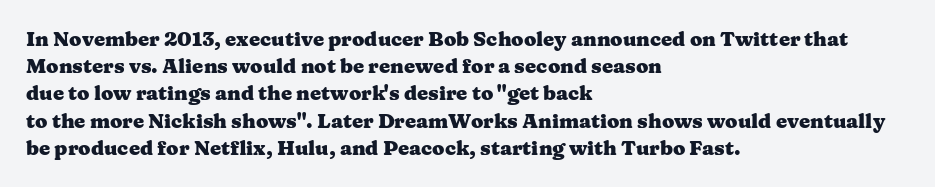
The image shows 20 px bold type, upright; set left-aligned, normal line spacing (1.36x), normal letter spacing, not underlined.
